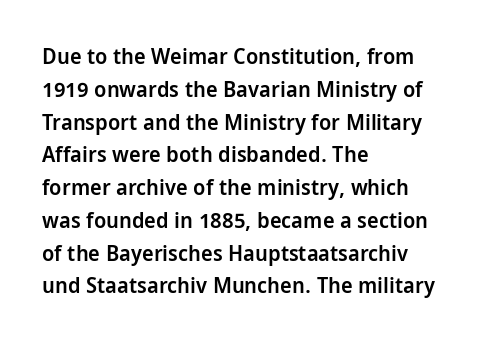
{"italic": "no", "bold": "semi", "underline": "no", "align": "left", "line_spacing": "normal", "line_spacing_ratio": 1.49, "letter_spacing": "normal", "letter_spacing_em": 0.0, "glyph_px": 22}
